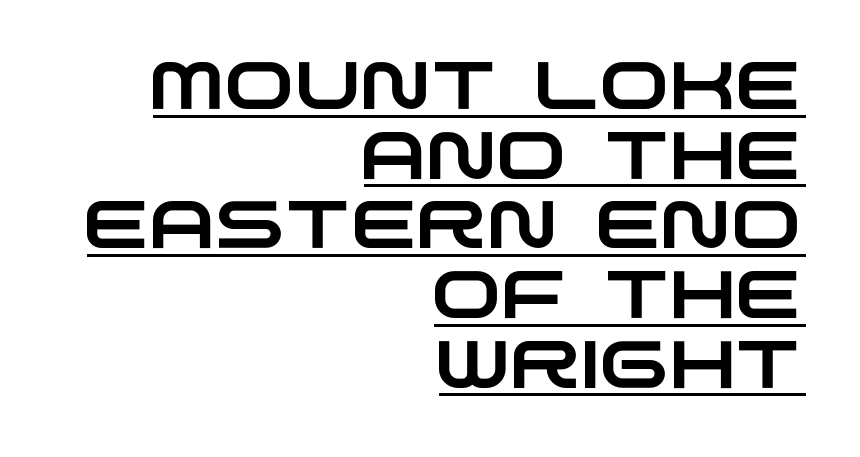
Looks like regular typesetting: each glyph gets only the width it needs. The passage shown is underscored from start to finish. Observe the absence of serifs on each vertical stroke in this sample. The compositor pushed each line to the right boundary. Summary of vertical rhythm: compact, with narrow interline spacing. Between one letter and the next there's only the usual sliver of space.
